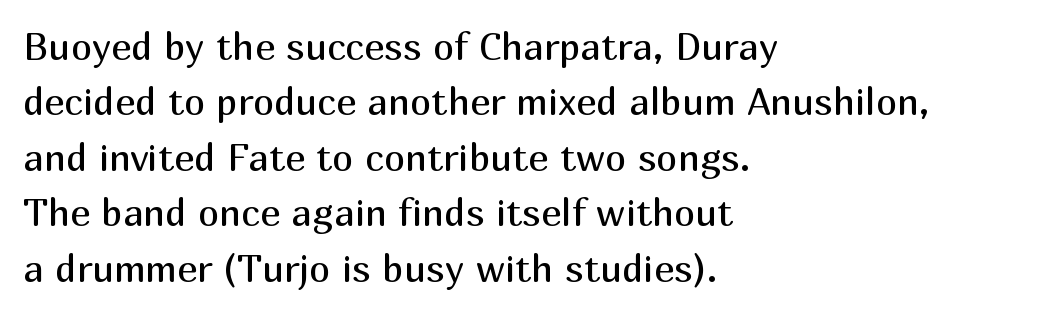
The image shows 38 px regular-weight sans-serif type, upright; set left-aligned, normal line spacing (1.46x), normal letter spacing, not underlined; medium stroke contrast and a medium x-height.
